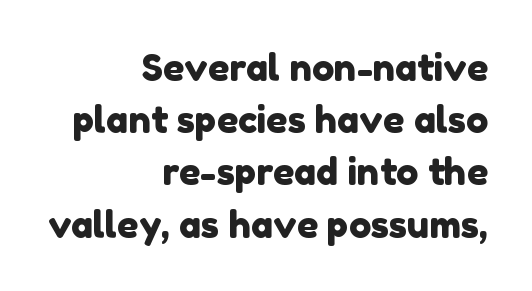
The image shows 37 px sans-serif type; set right-aligned, normal line spacing (1.41x), normal letter spacing, not underlined; low stroke contrast and a medium x-height.
